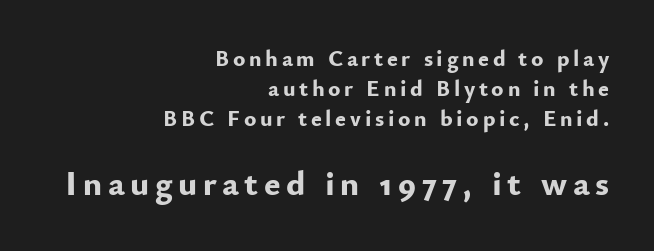
Q: Is the text bold? A: Yes.
Q: Is the text italic (slanted)? A: No, it is upright.
Q: Is the typeface a serif or a sans-serif typeface? A: Sans-serif.
Q: Is the text underlined? A: No.
Q: How is the paragraph aligned? A: Right-aligned.
Q: Is the spacing between lines tight, normal or loose? A: Normal.
Q: Which block of text is set in a larger size, the first (top) or the second (bottom)? A: The second (bottom) one.
Q: Width (condensed, normal, or wide)? A: Normal.
Q: Stroke contrast? A: Low.
Q: x-height? A: Small.
Q: Monospaced? A: No.
